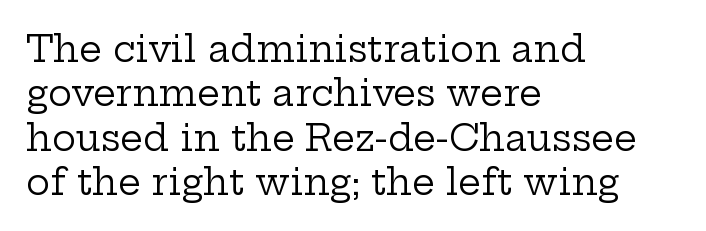
{"serif": "yes", "italic": "no", "bold": "no", "weight": "regular", "width": "wide", "stroke_contrast": "low", "x_height": "medium", "monospaced": "no", "underline": "no", "align": "left", "line_spacing_ratio": 1.23, "letter_spacing": "normal", "letter_spacing_em": 0.0, "glyph_px": 36}
